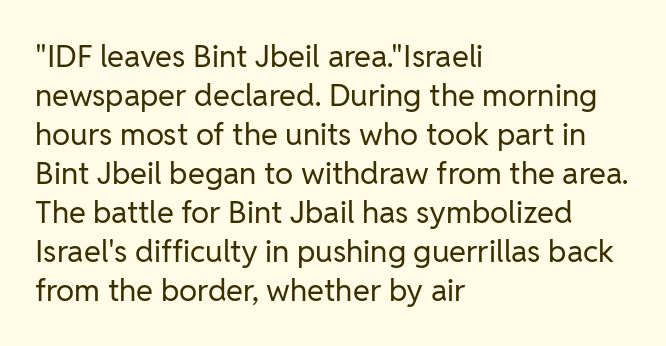
The image shows 31 px regular-weight sans-serif type, upright; set left-aligned, normal line spacing (1.26x), normal letter spacing, not underlined; low stroke contrast and a medium x-height.
